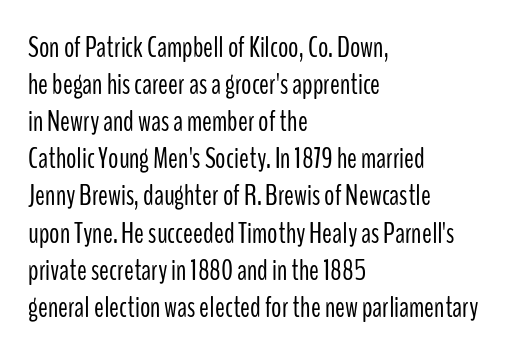
{"serif": "no", "italic": "no", "bold": "no", "weight": "light", "width": "condensed", "stroke_contrast": "low", "x_height": "medium", "monospaced": "no", "underline": "no", "align": "left", "line_spacing": "normal", "line_spacing_ratio": 1.28, "letter_spacing": "normal", "letter_spacing_em": 0.0, "glyph_px": 29}
